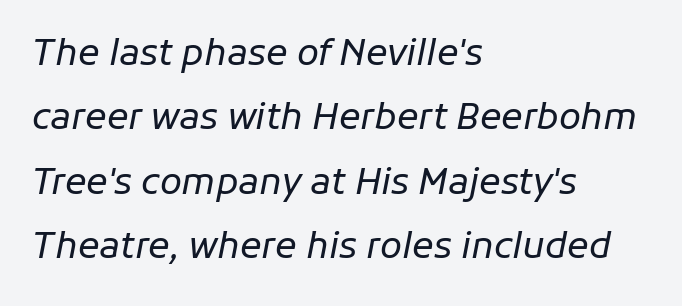
Glance below the letters and you will spot only blank space. The specimen reads as italic at a glance. Caption: multi-line text, flush left, ragged right. This sample has the flowing, uneven cadence of proportional lettering. The letters sit at their default tracking, neither squeezed nor spread.
